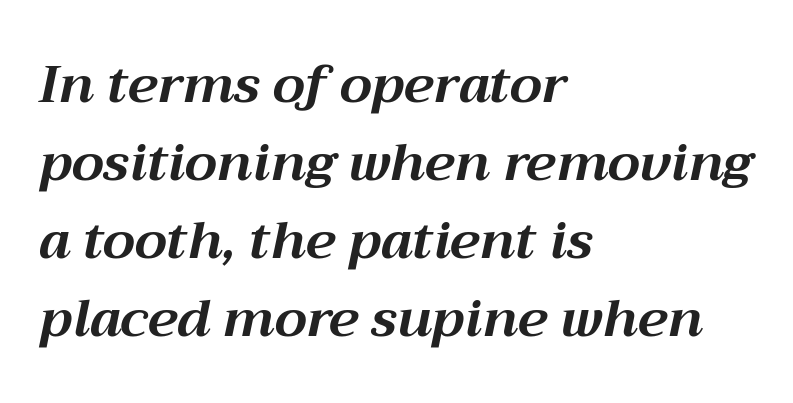
The paragraph shown leans on its left margin. This sample has the flowing, uneven cadence of proportional lettering. Tracking here is standard; glyphs follow each other at the usual distance. The area under the type is left untouched.
